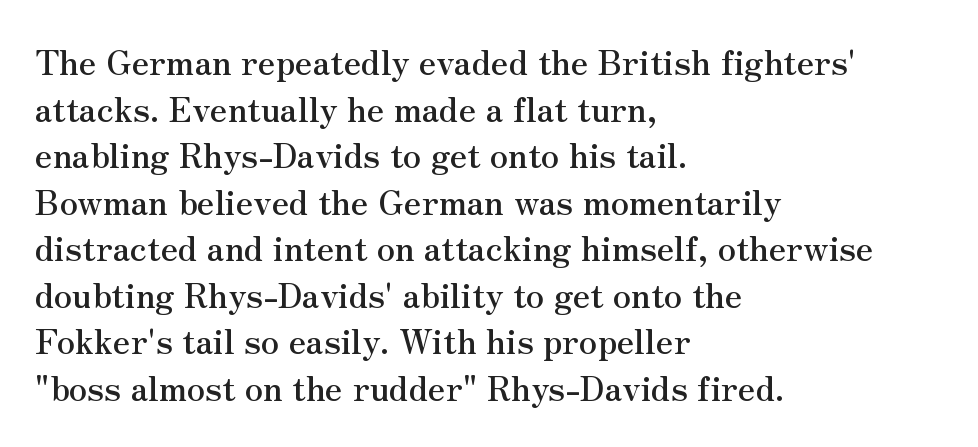
You can tell from the footed stems that serif type was used. Regarding leading, the lines here are spaced in the standard way. The setting favours the left margin, as ordinary paragraphs usually do. These lines are rendered in a variable-pitch font. The specimen reads as upright at a glance. Caption: standard tracking, unaltered.
